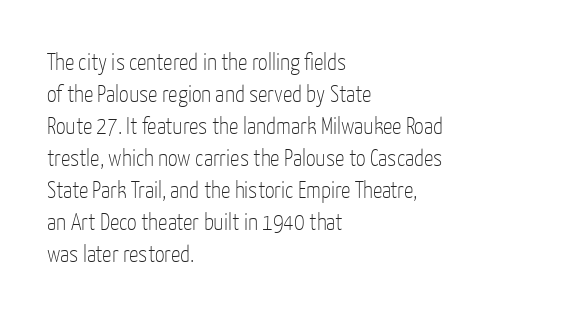
{"italic": "no", "bold": "no", "underline": "no", "align": "left", "line_spacing": "normal", "line_spacing_ratio": 1.33, "letter_spacing": "normal", "letter_spacing_em": 0.0, "glyph_px": 24}
